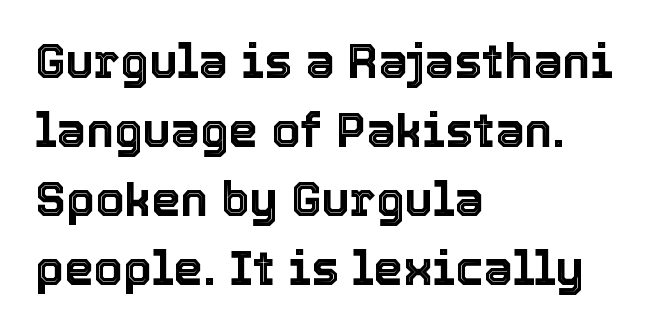
Successive baselines arrive at the customary interval. Style check: upright. The setting favours the left margin, as ordinary paragraphs usually do. This rendering features lettering with no underline. Nothing unusual about the tracking: characters are spaced as the font intends.
